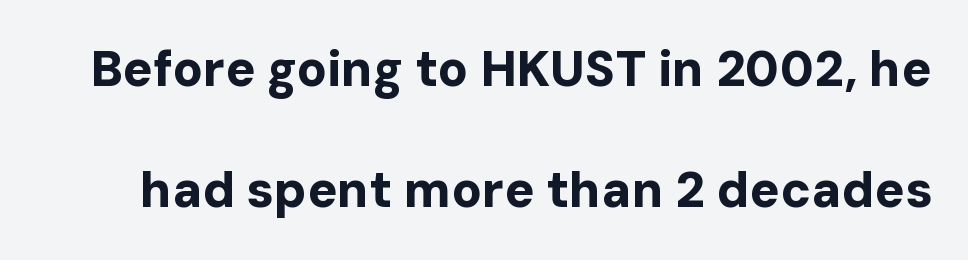
The tracking reads as untouched default to a designer's eye. Typographically, this falls in the sans-serif category. Think of a printed novel: that variable character pitch is what you see here. Clear beneath every line of the passage.
